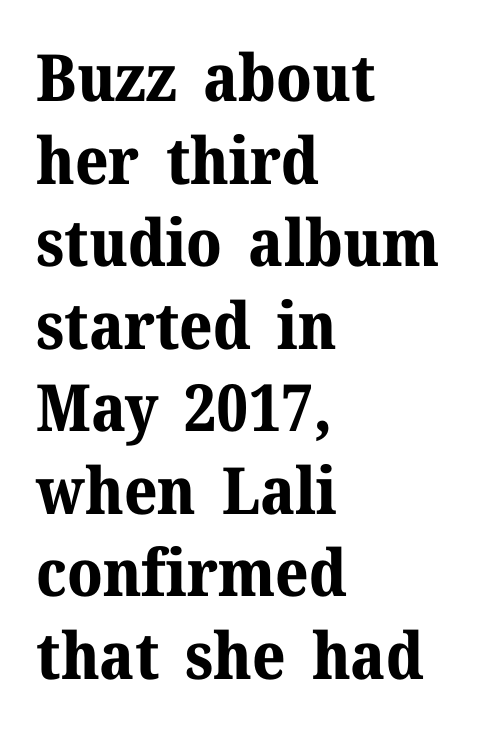
Q: Is the text bold? A: Yes.
Q: Is the text italic (slanted)? A: No, it is upright.
Q: Is the typeface a serif or a sans-serif typeface? A: Serif.
Q: Is the text underlined? A: No.
Q: How is the paragraph aligned? A: Left-aligned.
Q: Is the spacing between letters normal or unusually wide? A: Normal.
Q: Is the spacing between lines tight, normal or loose? A: Normal.
Q: Width (condensed, normal, or wide)? A: Normal.
Q: Stroke contrast? A: Medium.
Q: x-height? A: Medium.
Q: Monospaced? A: No.
